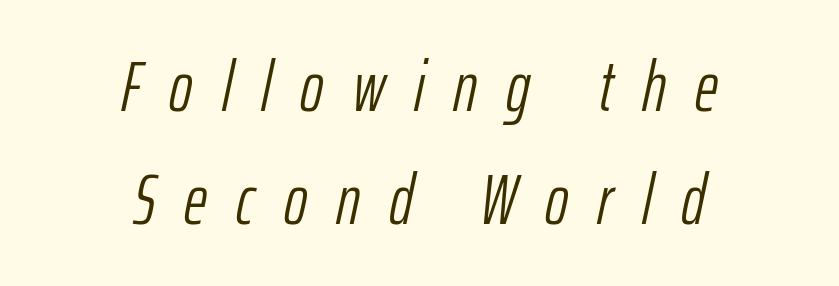
The image shows 71 px light, condensed type, italic (leaning right); set centered, normal line spacing (1.59x), unusually wide letter spacing (+0.41 em), not underlined; low stroke contrast and a medium x-height.
